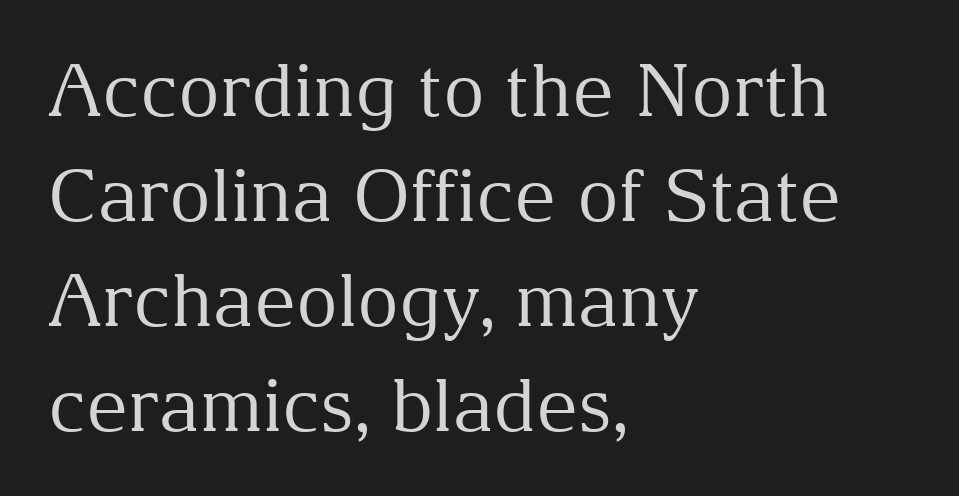
Q: Is the text bold? A: No.
Q: Is the text italic (slanted)? A: No, it is upright.
Q: Is the typeface a serif or a sans-serif typeface? A: Serif.
Q: Is the text underlined? A: No.
Q: How is the paragraph aligned? A: Left-aligned.
Q: Is the spacing between letters normal or unusually wide? A: Normal.
Q: Is the spacing between lines tight, normal or loose? A: Normal.
Q: Width (condensed, normal, or wide)? A: Normal.
Q: Stroke contrast? A: Medium.
Q: x-height? A: Medium.
Q: Monospaced? A: No.
